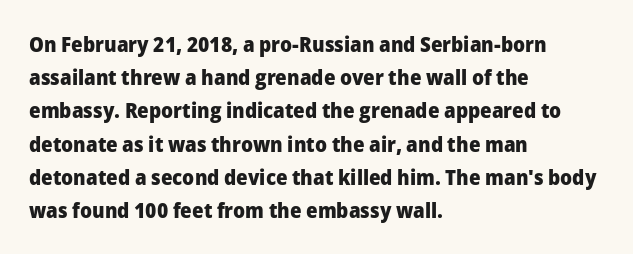
The image shows 21 px bold type, upright; set left-aligned, normal line spacing (1.58x), normal letter spacing, not underlined.
